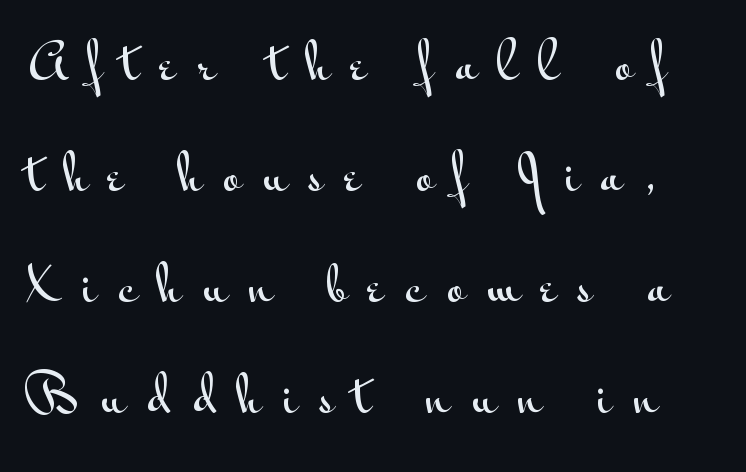
Airy leading. The letters carry no serifs — their stems end cleanly without finishing strokes. The face used here is rendered with a markedly widened letterfit.
